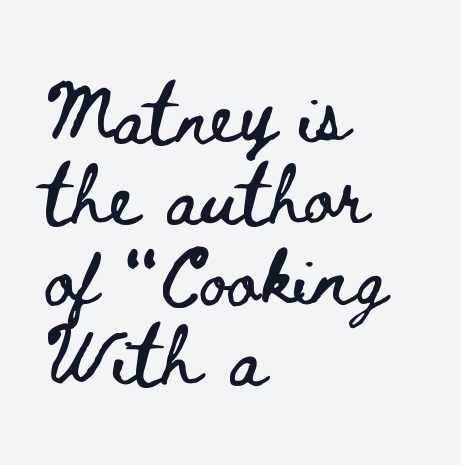
{"width": "wide", "stroke_contrast": "low", "x_height": "small", "monospaced": "no", "underline": "no", "align": "left", "line_spacing": "normal", "line_spacing_ratio": 1.37, "letter_spacing": "normal", "letter_spacing_em": 0.0, "glyph_px": 59}
